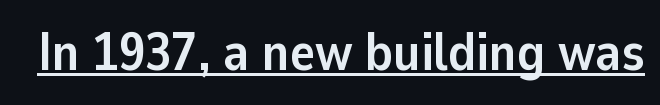
Q: Is the text bold? A: Yes.
Q: Is the text italic (slanted)? A: No, it is upright.
Q: Is the typeface a serif or a sans-serif typeface? A: Sans-serif.
Q: Is the text underlined? A: Yes.
Q: Is the spacing between letters normal or unusually wide? A: Normal.
Q: Width (condensed, normal, or wide)? A: Normal.
Q: Stroke contrast? A: Low.
Q: x-height? A: Medium.
Q: Monospaced? A: No.
